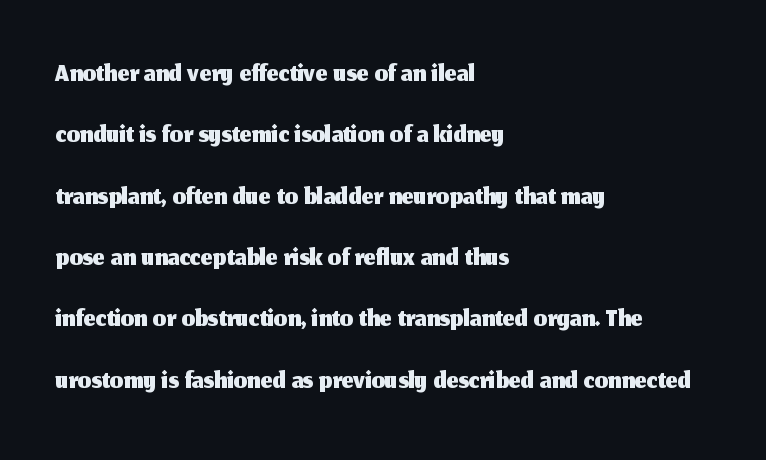
Regular leading. A bare baseline throughout the passage. These lines keep a tight, regular rhythm from letter to letter. Unlike a traditional serif, this face leaves its strokes unadorned. The paragraph has a hard left edge and a soft right edge. Do the characters align in a grid? No, the font is proportional.
